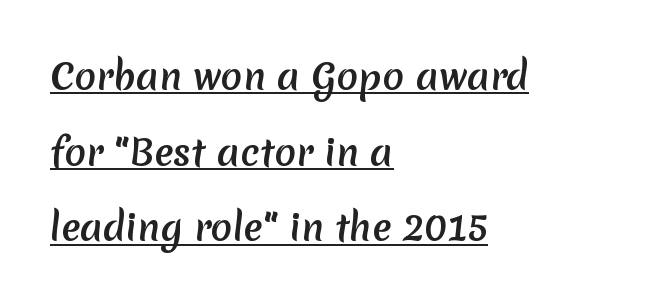
The image shows 36 px semibold sans-serif type; set left-aligned, loose line spacing (2.1x), normal letter spacing, underlined; low stroke contrast and a medium x-height.
